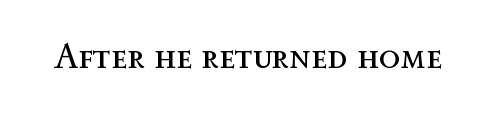
The image shows 35 px regular-weight type, upright; set normal letter spacing, not underlined; a medium x-height.
